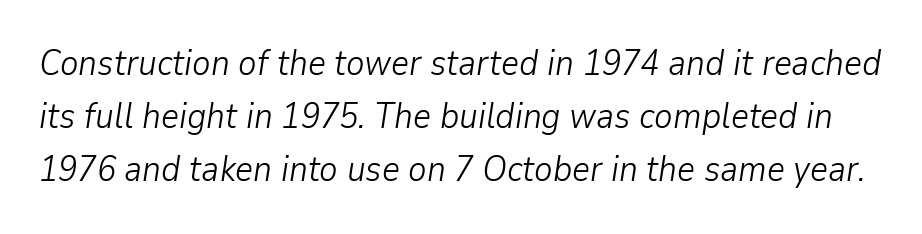
{"italic": "yes", "lean": "right", "slant_degrees": 9, "bold": "no", "weight": "light", "width": "normal", "stroke_contrast": "low", "x_height": "medium", "monospaced": "no", "underline": "no", "line_spacing": "normal", "line_spacing_ratio": 1.52, "letter_spacing": "normal", "letter_spacing_em": 0.0, "glyph_px": 35}
